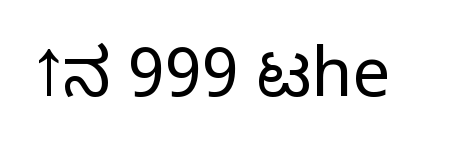
The image shows 67 px light sans-serif type, upright; set normal letter spacing, not underlined; low stroke contrast and a medium x-height.
